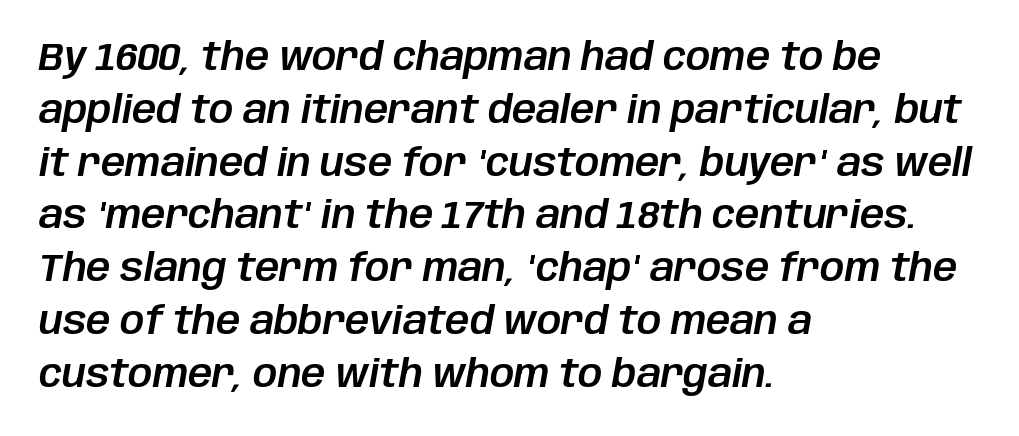
{"italic": "yes", "lean": "right", "slant_degrees": 10, "width": "normal", "stroke_contrast": "low", "x_height": "large", "monospaced": "no", "underline": "no", "align": "left", "line_spacing": "normal", "line_spacing_ratio": 1.39, "letter_spacing": "normal", "letter_spacing_em": 0.0, "glyph_px": 38}
